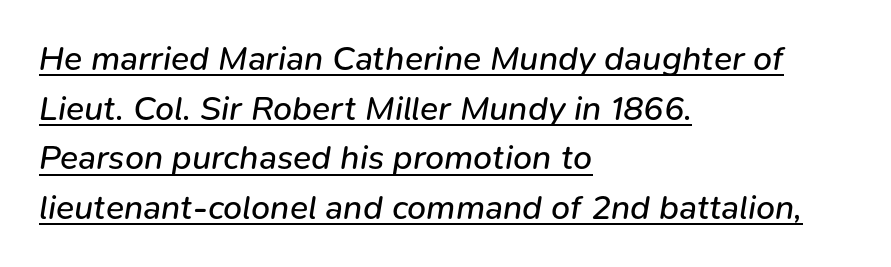
Q: Is the text bold? A: No.
Q: Is the text italic (slanted)? A: Yes, it leans right by about 9 degrees.
Q: Is the text underlined? A: Yes.
Q: How is the paragraph aligned? A: Left-aligned.
Q: Is the spacing between letters normal or unusually wide? A: Normal.
Q: Is the spacing between lines tight, normal or loose? A: Normal.
Q: Width (condensed, normal, or wide)? A: Normal.
Q: Stroke contrast? A: Low.
Q: x-height? A: Medium.
Q: Monospaced? A: No.
